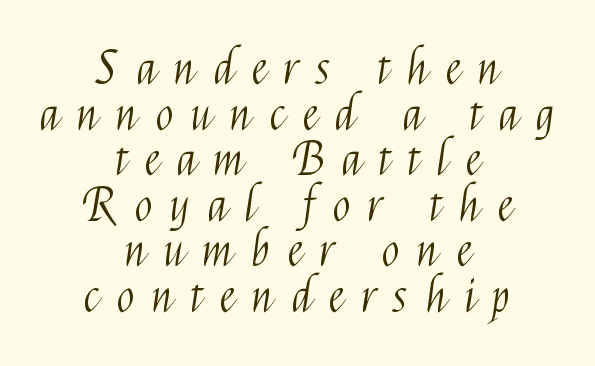
Q: Is the text bold? A: No.
Q: Is the text italic (slanted)? A: Yes.
Q: Is the typeface a serif or a sans-serif typeface? A: Sans-serif.
Q: Is the text underlined? A: No.
Q: How is the paragraph aligned? A: Centered.
Q: Is the spacing between letters normal or unusually wide? A: Unusually wide.
Q: Is the spacing between lines tight, normal or loose? A: Tight.
Q: Width (condensed, normal, or wide)? A: Condensed.
Q: Stroke contrast? A: Medium.
Q: x-height? A: Medium.
Q: Monospaced? A: No.
